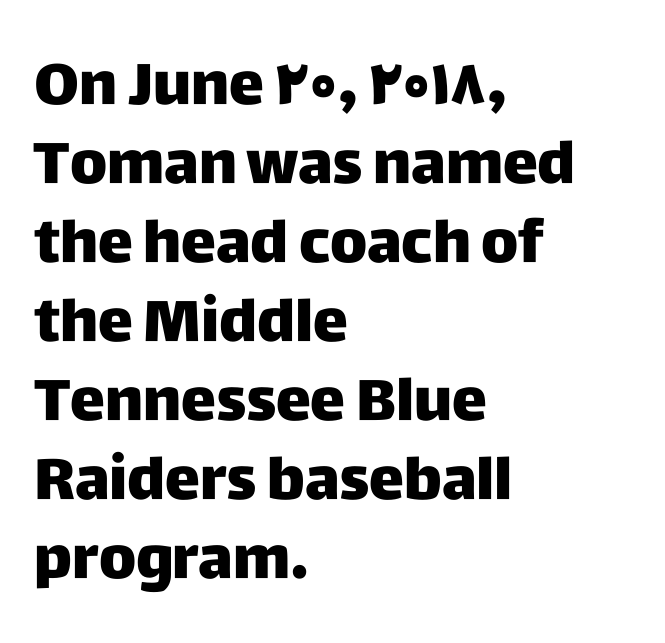
Q: Is the text italic (slanted)? A: No, it is upright.
Q: Is the typeface a serif or a sans-serif typeface? A: Sans-serif.
Q: Is the text underlined? A: No.
Q: How is the paragraph aligned? A: Left-aligned.
Q: Is the spacing between letters normal or unusually wide? A: Normal.
Q: Is the spacing between lines tight, normal or loose? A: Normal.
Q: Width (condensed, normal, or wide)? A: Normal.
Q: Stroke contrast? A: Low.
Q: x-height? A: Large.
Q: Monospaced? A: No.
